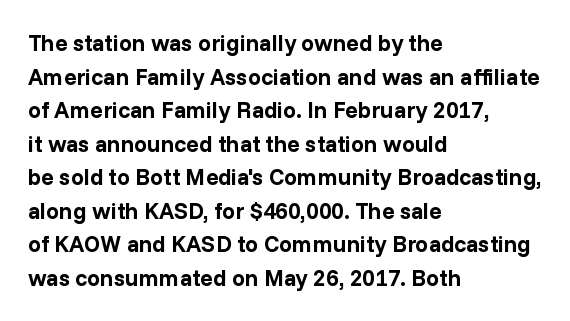
Each line starts at the same left margin while the right side varies. One glance says typical: line gaps are just what's usual. Nope, not italic — everything's standing straight. Plenty of ink on the page — the face is bold.
